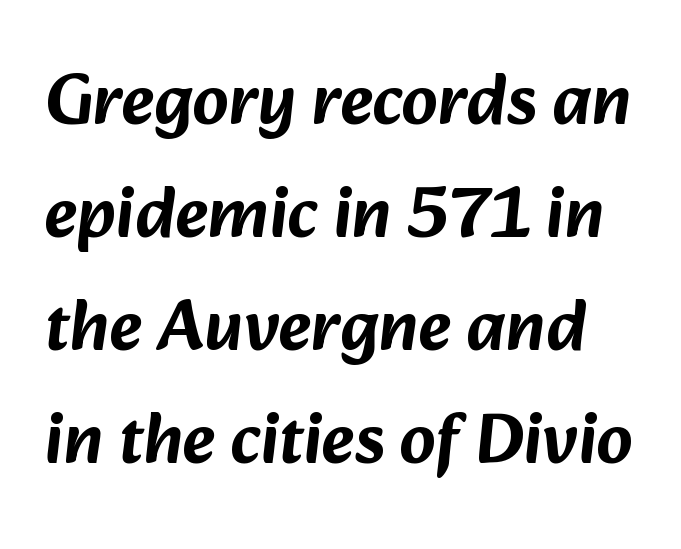
Q: Is the typeface a serif or a sans-serif typeface? A: Sans-serif.
Q: Is the text underlined? A: No.
Q: Is the spacing between letters normal or unusually wide? A: Normal.
Q: Is the spacing between lines tight, normal or loose? A: Normal.
Q: Width (condensed, normal, or wide)? A: Normal.
Q: Stroke contrast? A: Low.
Q: x-height? A: Medium.
Q: Monospaced? A: No.
